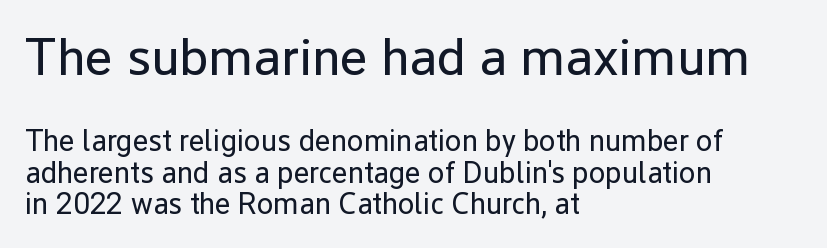
{"serif": "no", "italic": "no", "bold": "no", "weight": "regular", "width": "normal", "stroke_contrast": "low", "x_height": "medium", "monospaced": "no", "underline": "no", "align": "left", "line_spacing": "tight", "line_spacing_ratio": 1.05, "letter_spacing": "normal", "letter_spacing_em": 0.0, "larger_block": "first", "size_ratio": 1.77, "glyph_px": 53}
